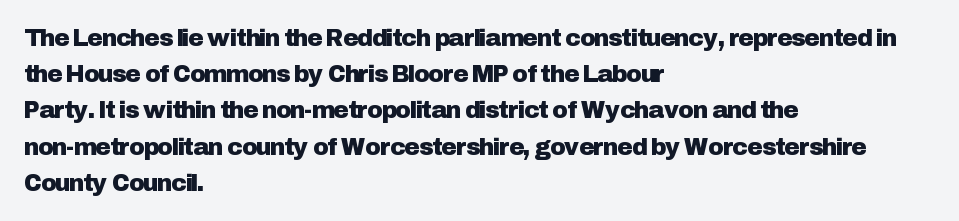
The image shows 24 px text type, upright; set left-aligned, normal line spacing (1.51x), normal letter spacing, not underlined.
